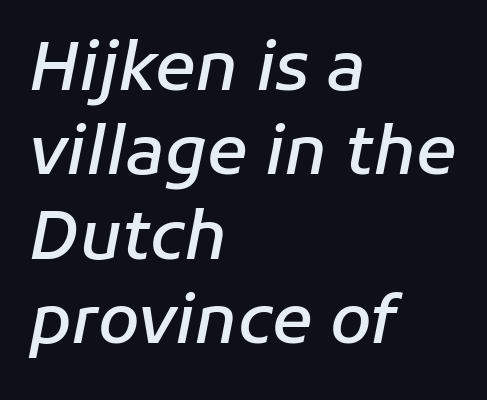
{"italic": "yes", "lean": "right", "slant_degrees": 11, "bold": "semi", "weight": "semibold", "width": "normal", "stroke_contrast": "low", "x_height": "medium", "monospaced": "no", "underline": "no", "align": "left", "line_spacing": "normal", "line_spacing_ratio": 1.26, "letter_spacing": "normal", "letter_spacing_em": 0.0, "glyph_px": 67}
